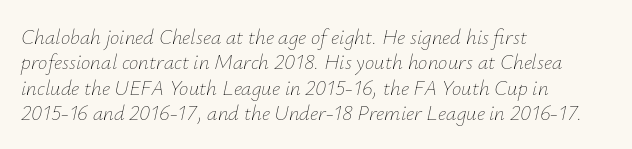
{"italic": "yes", "lean": "right", "slant_degrees": 12, "bold": "no", "underline": "no", "align": "left", "line_spacing_ratio": 1.21, "letter_spacing": "normal", "letter_spacing_em": 0.0, "glyph_px": 21}
